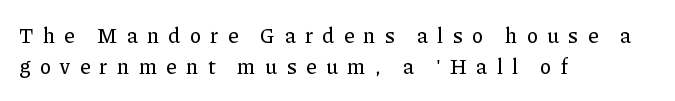
The image shows 21 px text type, upright; set left-aligned, normal line spacing (1.48x), unusually wide letter spacing (+0.45 em), not underlined.
